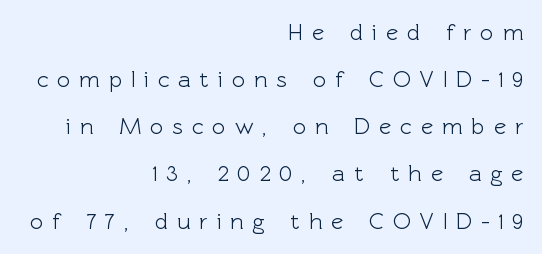
In terms of letterspacing, this is a distinctly airy, spread setting. The ragged edge is on the left, which tells us the setting is flush right. The zone under the glyphs is completely vacant. These lines were composed using upright roman letters. In terms of leading, this rendering errs on the spacious side.
